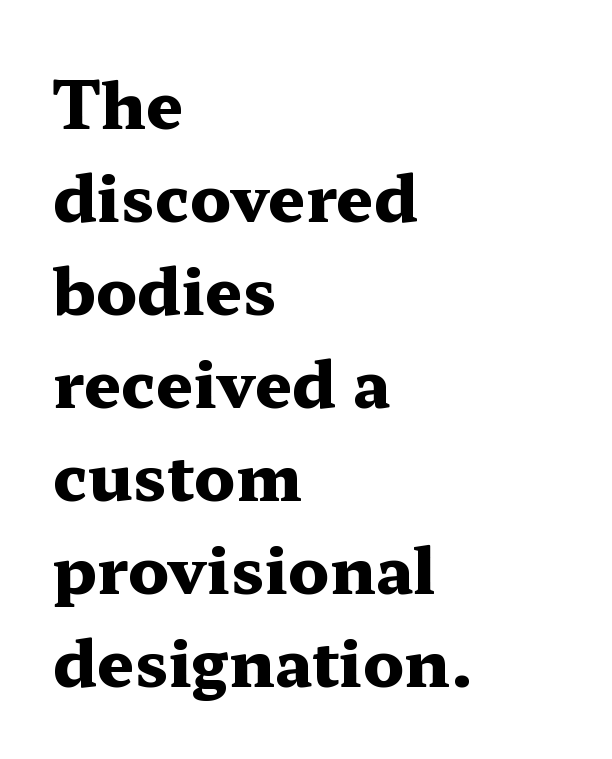
{"serif": "yes", "italic": "no", "bold": "yes", "weight": "heavy", "width": "wide", "stroke_contrast": "medium", "x_height": "medium", "monospaced": "no", "underline": "no", "align": "left", "line_spacing": "normal", "line_spacing_ratio": 1.43, "letter_spacing": "normal", "letter_spacing_em": 0.0, "glyph_px": 65}
